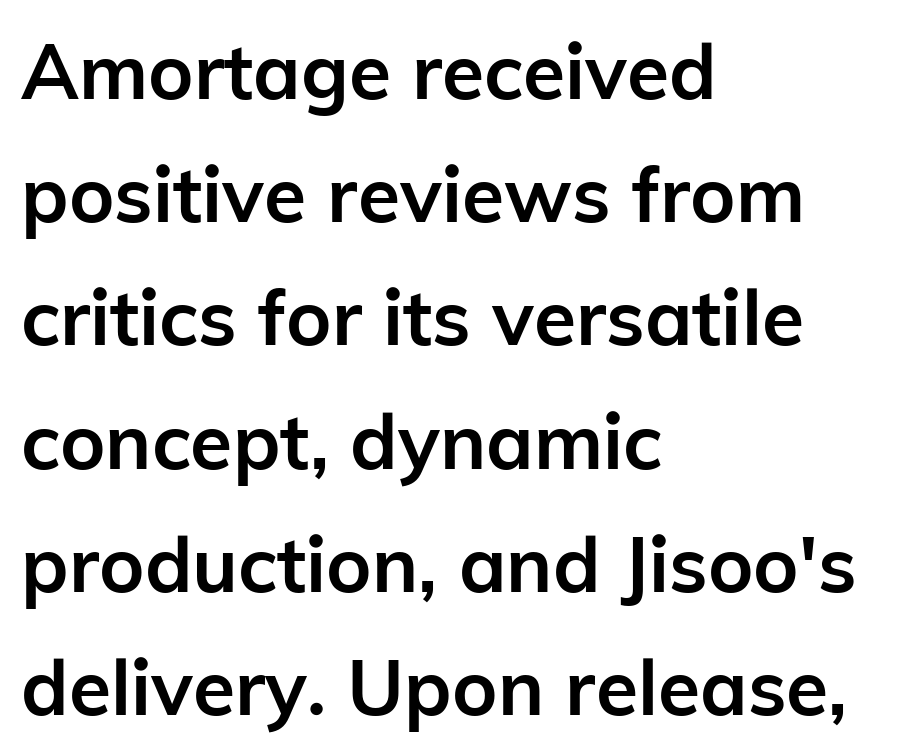
The image shows 77 px semibold sans-serif type, upright; set left-aligned, normal line spacing (1.6x), normal letter spacing, not underlined; low stroke contrast and a medium x-height.
